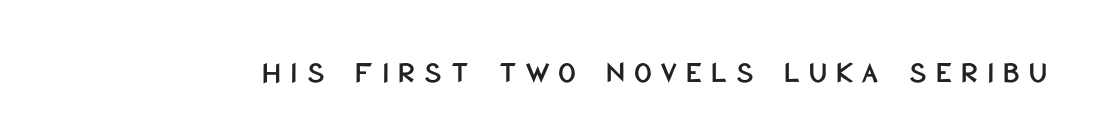
Type style note: lacks serifs. Looks like regular typesetting: each glyph gets only the width it needs. The letters stand upright; this is a roman face. The space beneath each line is pristine and unruled. Tracking value appears strongly positive — letters spread wide.
